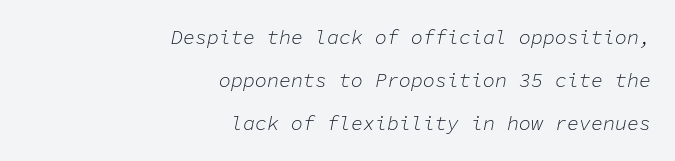
In terms of leading, this rendering errs on the spacious side. No extra tracking has been applied to these lines. A quiet, ordinary-to-light weight characterises the typeface. The passage shown leans; its letterforms are oblique.
